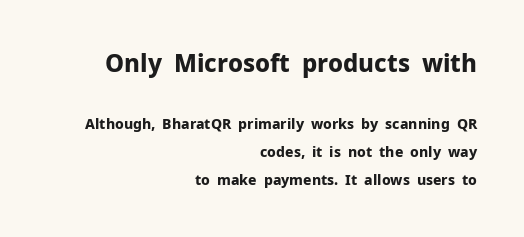
{"italic": "no", "bold": "yes", "underline": "no", "align": "right", "line_spacing": "loose", "line_spacing_ratio": 1.99, "letter_spacing": "normal", "letter_spacing_em": 0.0, "larger_block": "first", "size_ratio": 1.71, "glyph_px": 24}
